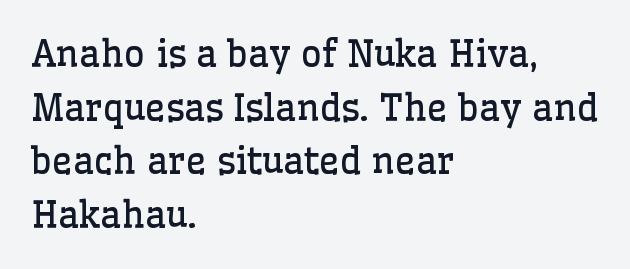
Q: Is the text bold? A: No.
Q: Is the text italic (slanted)? A: No, it is upright.
Q: Is the typeface a serif or a sans-serif typeface? A: Serif.
Q: Is the text underlined? A: No.
Q: How is the paragraph aligned? A: Left-aligned.
Q: Is the spacing between letters normal or unusually wide? A: Normal.
Q: Is the spacing between lines tight, normal or loose? A: Normal.
Q: Width (condensed, normal, or wide)? A: Normal.
Q: Stroke contrast? A: Low.
Q: x-height? A: Medium.
Q: Monospaced? A: No.
